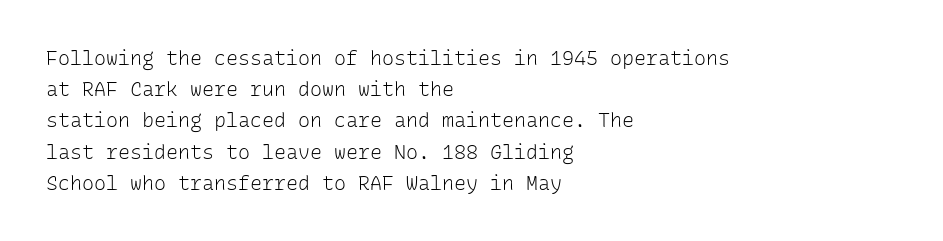
The image shows 20 px text type, upright; set left-aligned, normal line spacing (1.56x), normal letter spacing, not underlined.
